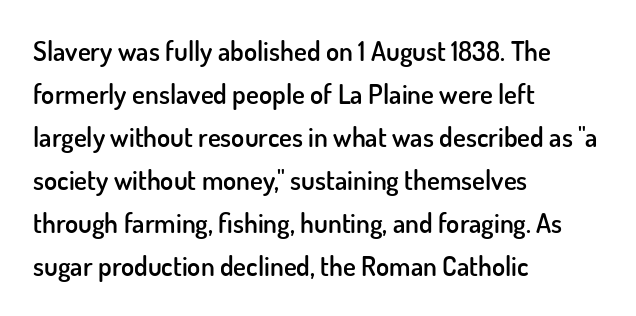
{"italic": "no", "bold": "semi", "underline": "no", "align": "left", "line_spacing": "normal", "line_spacing_ratio": 1.59, "letter_spacing": "normal", "letter_spacing_em": 0.0, "glyph_px": 27}
